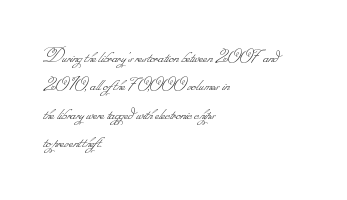
Q: Is the text bold? A: No.
Q: Is the text underlined? A: No.
Q: How is the paragraph aligned? A: Left-aligned.
Q: Is the spacing between letters normal or unusually wide? A: Normal.
Q: Is the spacing between lines tight, normal or loose? A: Normal.
